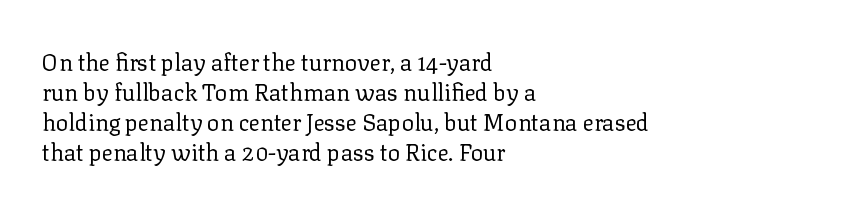
The image shows 23 px text type, upright; set left-aligned, normal line spacing (1.3x), normal letter spacing, not underlined.
